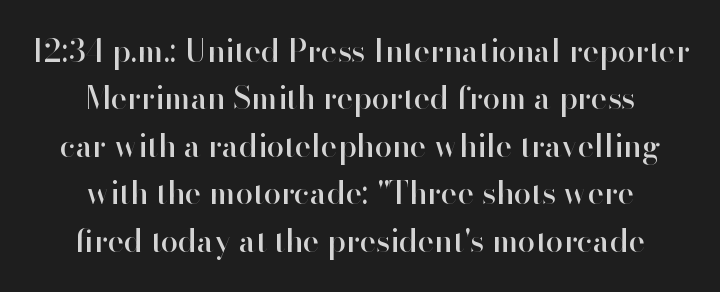
{"serif": "no", "italic": "no", "width": "normal", "stroke_contrast": "high", "x_height": "small", "monospaced": "no", "underline": "no", "align": "center", "line_spacing": "normal", "line_spacing_ratio": 1.53, "letter_spacing": "normal", "letter_spacing_em": 0.0, "glyph_px": 31}
